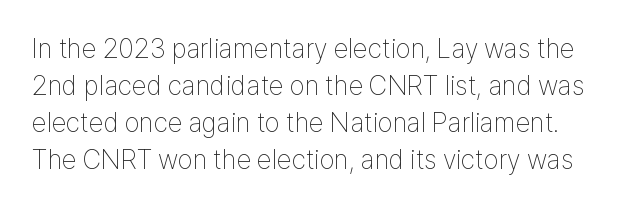
Students, observe: this is what conventionally led text looks like. Rule under the text: the space is simply empty. The letterforms sit shoulder to shoulder at normal distance. The letters look calm and open, with moderate or lighter stems. The lettering holds an erect, upright posture throughout.
